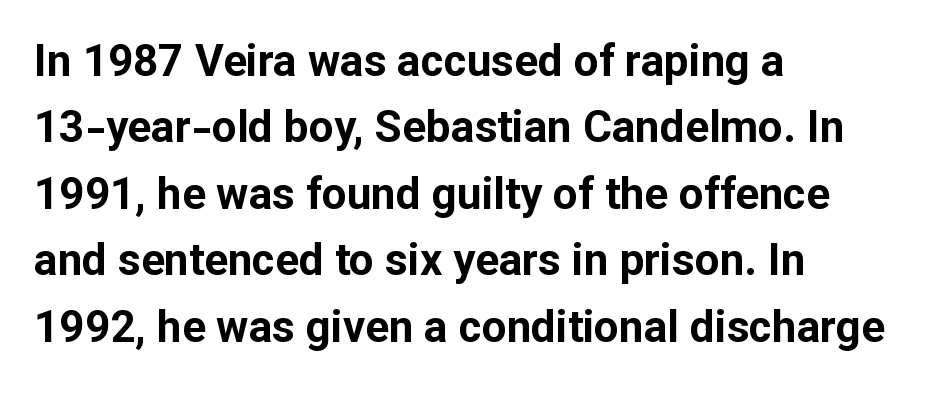
The image shows 44 px bold sans-serif type, upright; set left-aligned, normal line spacing (1.51x), normal letter spacing, not underlined; low stroke contrast and a medium x-height.
